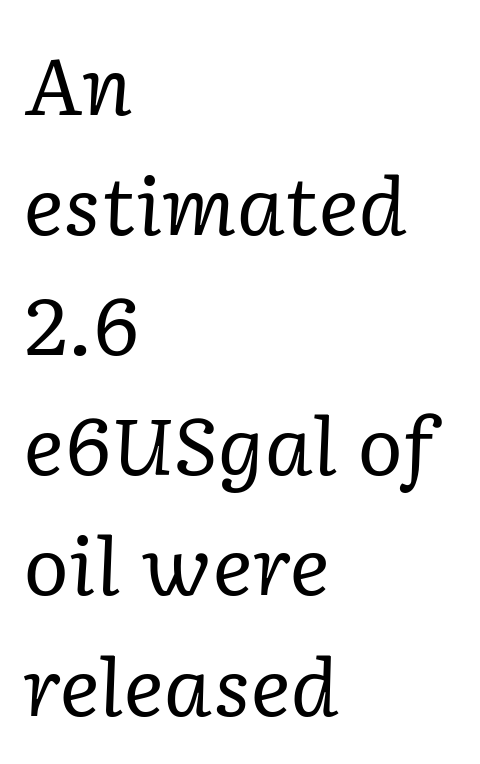
{"serif": "yes", "italic": "yes", "lean": "right", "slant_degrees": 2, "bold": "no", "weight": "regular", "width": "normal", "stroke_contrast": "low", "x_height": "medium", "monospaced": "no", "underline": "no", "align": "left", "line_spacing": "normal", "line_spacing_ratio": 1.54, "letter_spacing": "normal", "letter_spacing_em": 0.0, "glyph_px": 78}
